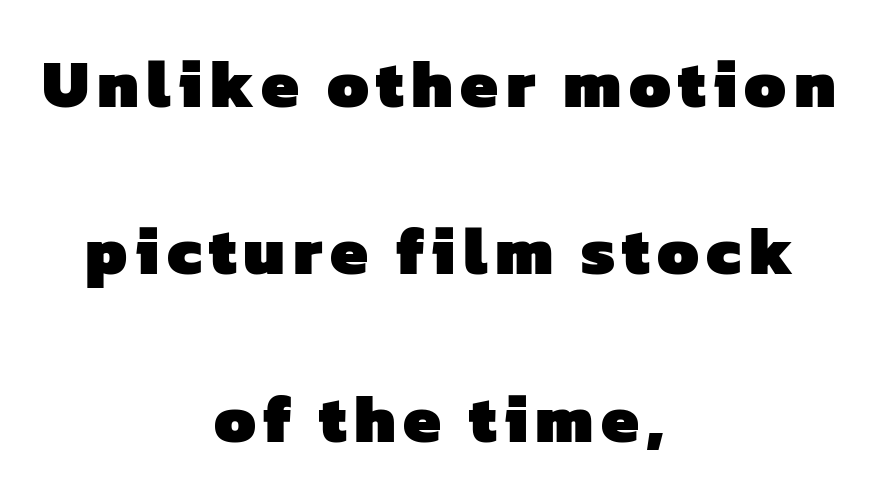
The designer went with a sans here, leaving each stem footless. These lines stand farther apart than default settings would place them. Each letter keeps its own natural width here, so spacing adapts to shape. The compositor balanced each line on the midline. Bold? Absolutely — the strokes are thick and heavy.
